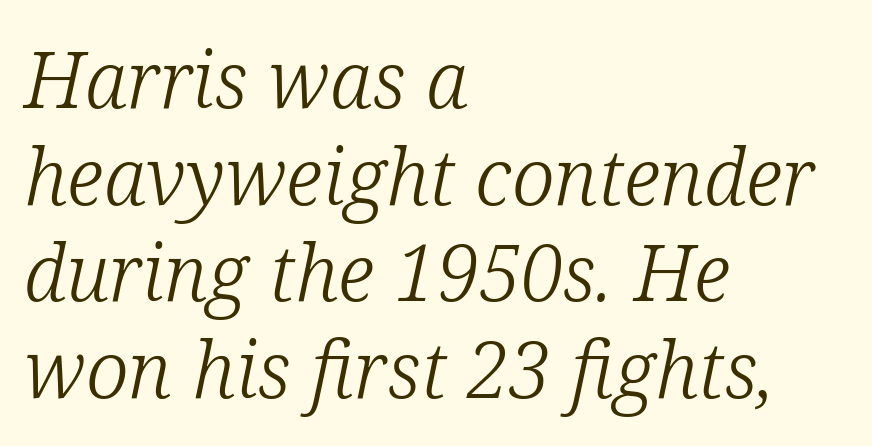
Heaviness? Minimal to ordinary, like unemphasized prose. The designer went with a serif here, giving each stem small feet. This rendering leaves character spacing at its baseline value. The specimen omits any rule beneath the text block's lines.
